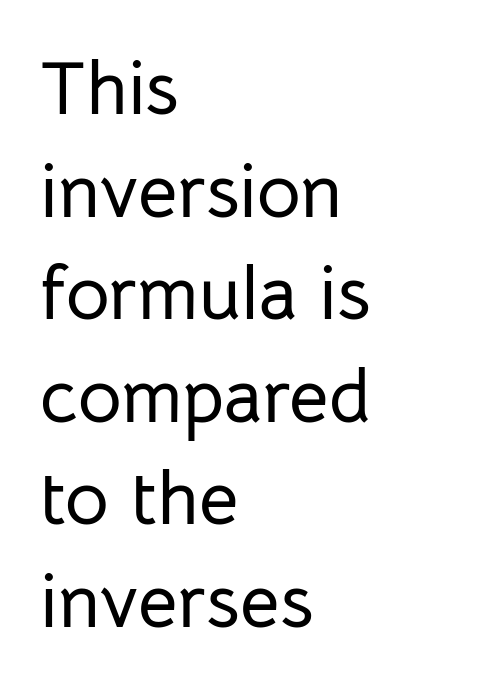
{"serif": "no", "italic": "no", "width": "normal", "stroke_contrast": "low", "x_height": "medium", "monospaced": "no", "underline": "no", "align": "left", "line_spacing": "normal", "line_spacing_ratio": 1.35, "letter_spacing": "normal", "letter_spacing_em": 0.0, "glyph_px": 76}
